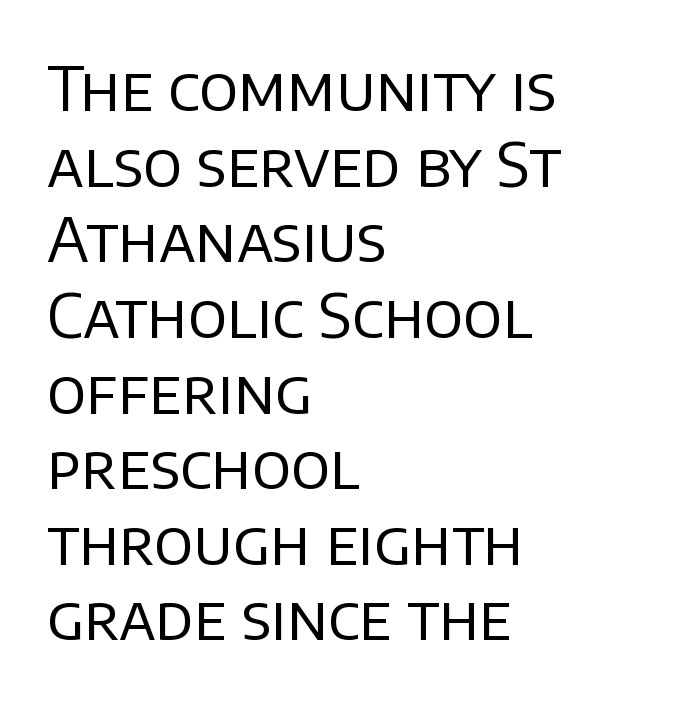
Q: Is the text bold? A: No.
Q: Is the text italic (slanted)? A: No, it is upright.
Q: Is the typeface a serif or a sans-serif typeface? A: Sans-serif.
Q: Is the text underlined? A: No.
Q: How is the paragraph aligned? A: Left-aligned.
Q: Is the spacing between letters normal or unusually wide? A: Normal.
Q: Width (condensed, normal, or wide)? A: Normal.
Q: Stroke contrast? A: Low.
Q: x-height? A: Large.
Q: Monospaced? A: No.
